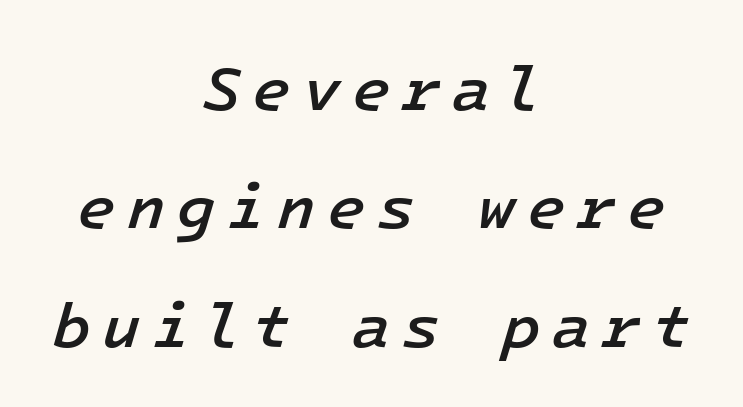
{"italic": "yes", "lean": "right", "slant_degrees": 16, "bold": "semi", "weight": "semibold", "width": "normal", "stroke_contrast": "low", "x_height": "medium", "monospaced": "yes", "underline": "no", "align": "center", "line_spacing_ratio": 1.88, "glyph_px": 63}
